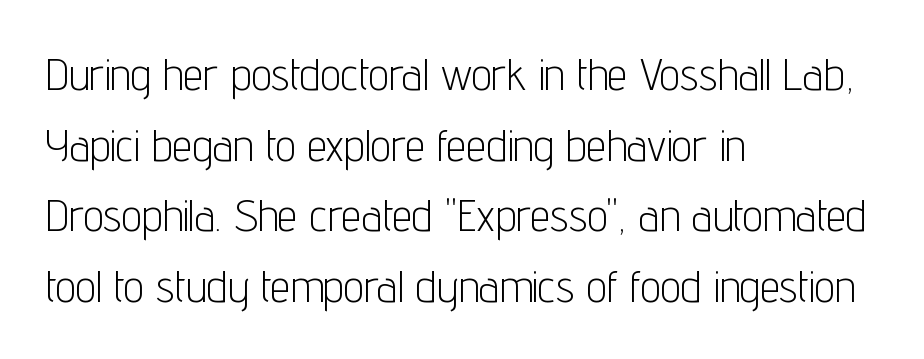
{"serif": "no", "italic": "no", "bold": "no", "weight": "light", "width": "condensed", "stroke_contrast": "low", "x_height": "medium", "monospaced": "no", "underline": "no", "align": "left", "line_spacing": "normal", "line_spacing_ratio": 1.57, "letter_spacing": "normal", "letter_spacing_em": 0.0, "glyph_px": 45}
